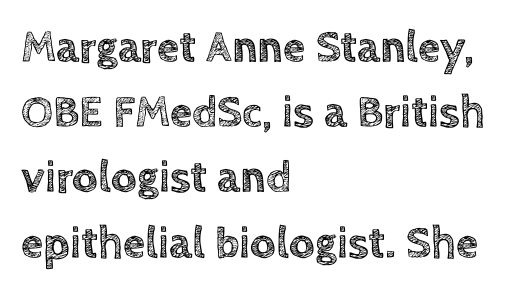
{"italic": "no", "width": "normal", "x_height": "large", "monospaced": "no", "underline": "no", "align": "left", "line_spacing": "normal", "line_spacing_ratio": 1.45, "letter_spacing": "normal", "letter_spacing_em": 0.0, "glyph_px": 45}
